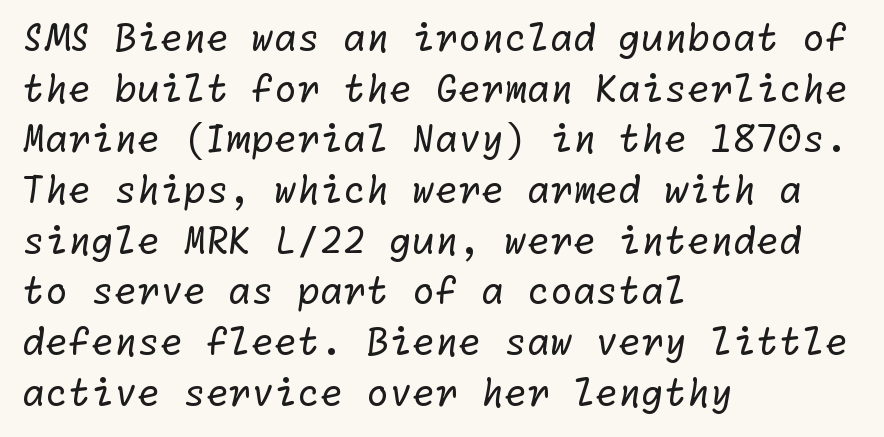
The passage is arranged the way most books set body copy — flush left. This is sans-serif lettering, the kind often seen on screens and signage. The strokes are not fattened; the text isn't bold. The line texture is even and compact thanks to regular tracking. Quick note: interline space is typical. Unmarked baselines from the first word to the last.
